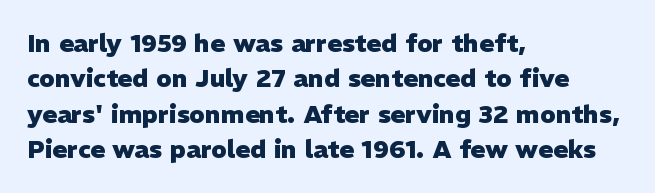
The image shows 25 px bold type, upright; set left-aligned, normal line spacing (1.42x), normal letter spacing, not underlined.
